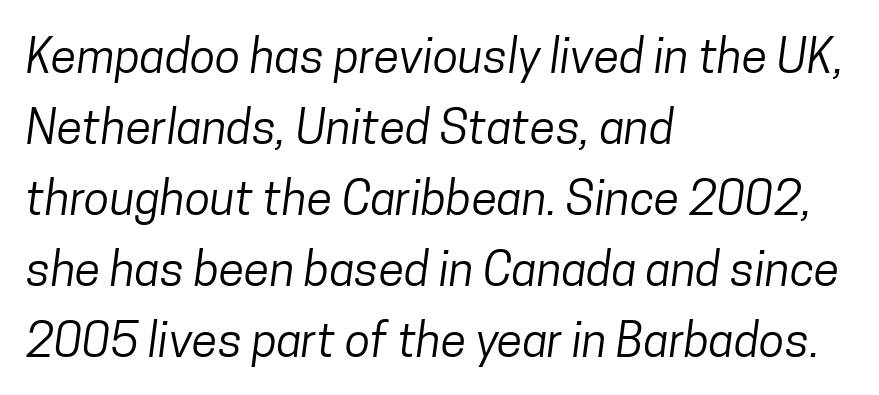
{"serif": "no", "bold": "no", "weight": "regular", "width": "condensed", "stroke_contrast": "low", "x_height": "medium", "monospaced": "no", "underline": "no", "align": "left", "line_spacing": "normal", "line_spacing_ratio": 1.51, "letter_spacing": "normal", "letter_spacing_em": 0.0, "glyph_px": 47}
